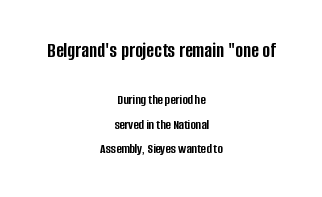
This sample uses plain, unmodified letter spacing. Layout note: lines centered. Visually, the top section dominates because its glyphs are scaled up. A clean baseline with only descenders dipping below it. The glyphs have the mass of a bold cut.
